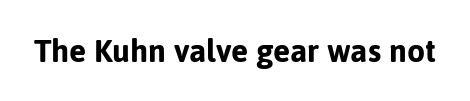
{"serif": "no", "italic": "no", "bold": "yes", "weight": "bold", "width": "normal", "stroke_contrast": "low", "x_height": "medium", "monospaced": "no", "underline": "no", "letter_spacing": "normal", "letter_spacing_em": 0.0, "glyph_px": 32}
